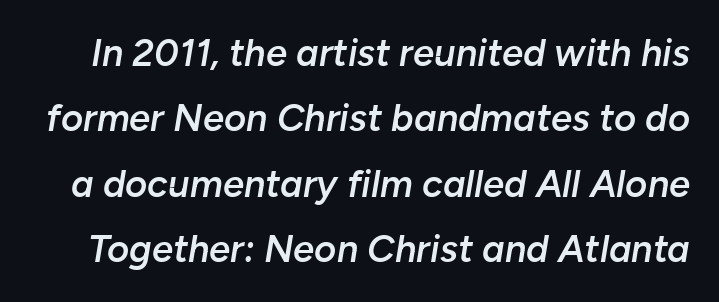
{"italic": "yes", "lean": "right", "slant_degrees": 10, "bold": "semi", "weight": "semibold", "width": "normal", "stroke_contrast": "low", "x_height": "medium", "monospaced": "no", "underline": "no", "line_spacing_ratio": 1.72, "letter_spacing": "normal", "letter_spacing_em": 0.0, "glyph_px": 38}
